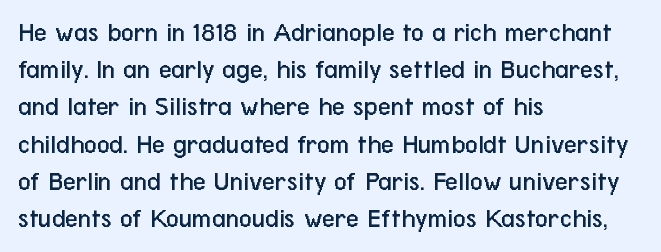
The image shows 28 px regular-weight, condensed sans-serif type, upright; set left-aligned, normal line spacing (1.33x), normal letter spacing, not underlined; low stroke contrast and a medium x-height.
